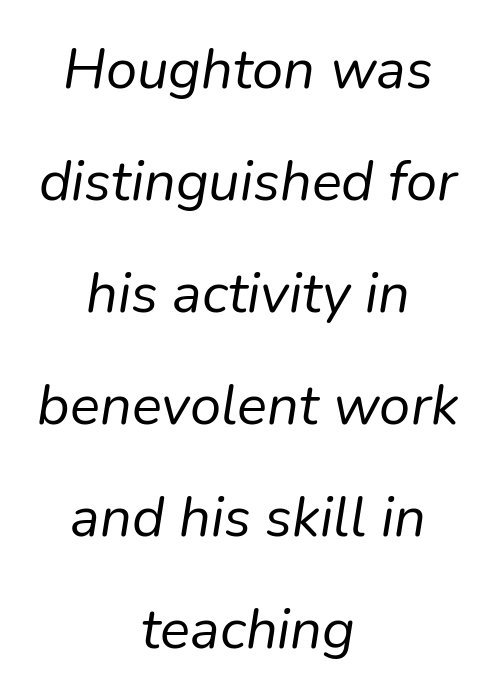
{"italic": "yes", "lean": "right", "slant_degrees": 9, "bold": "no", "weight": "regular", "width": "normal", "stroke_contrast": "low", "x_height": "medium", "monospaced": "no", "underline": "no", "align": "center", "line_spacing": "loose", "line_spacing_ratio": 2.0, "letter_spacing": "normal", "letter_spacing_em": 0.0, "glyph_px": 56}
